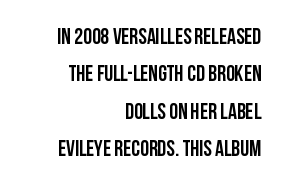
Q: Is the text bold? A: Yes.
Q: Is the text italic (slanted)? A: No, it is upright.
Q: Is the text underlined? A: No.
Q: How is the paragraph aligned? A: Right-aligned.
Q: Is the spacing between letters normal or unusually wide? A: Normal.
Q: Is the spacing between lines tight, normal or loose? A: Normal.
